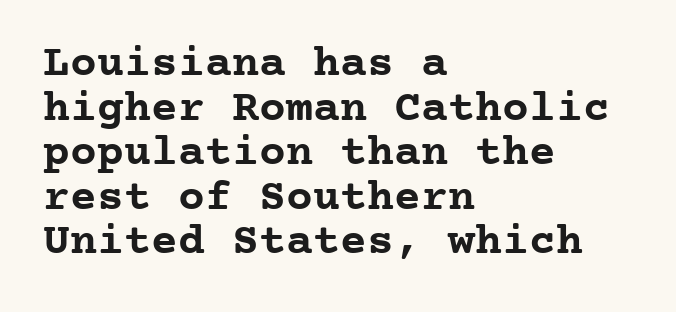
The image shows 45 px semibold serif type, upright, monospaced; set left-aligned, tight line spacing (0.99x), normal letter spacing, not underlined; low stroke contrast and a medium x-height.
